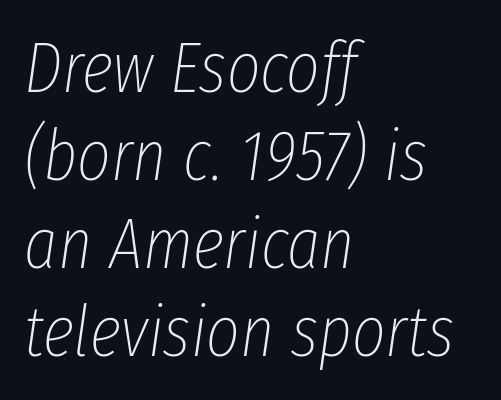
Horizontal alignment here is leftward, the default for most running prose. Tall strokes in this sample are angled rather than plumb. Beneath every word, the page is bare. This rendering leaves character spacing at its baseline value.
